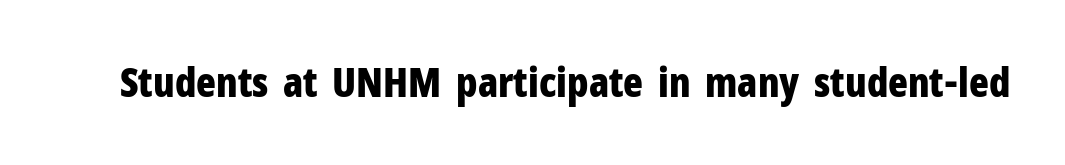
This rendering leaves character spacing at its baseline value. In terms of posture, this sample is upright. Grotesque or geometric, the face here clearly has no serifs. Heavy-handed strokes throughout: this text is bold. Think of a printed novel: that variable character pitch is what you see here. This rendering features lettering with no underline.
